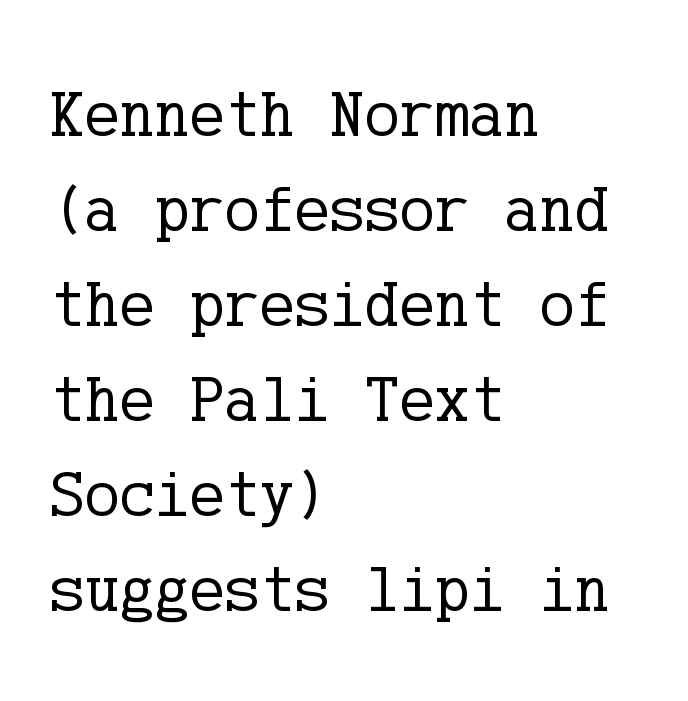
Q: Is the text bold? A: No.
Q: Is the text italic (slanted)? A: No, it is upright.
Q: Is the typeface a serif or a sans-serif typeface? A: Serif.
Q: Is the text underlined? A: No.
Q: How is the paragraph aligned? A: Left-aligned.
Q: Is the spacing between letters normal or unusually wide? A: Normal.
Q: Is the spacing between lines tight, normal or loose? A: Normal.
Q: Width (condensed, normal, or wide)? A: Normal.
Q: Stroke contrast? A: Low.
Q: x-height? A: Medium.
